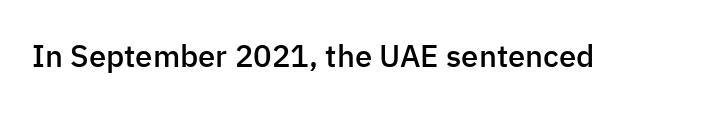
{"serif": "no", "italic": "no", "bold": "semi", "weight": "semibold", "width": "normal", "stroke_contrast": "low", "x_height": "medium", "monospaced": "no", "underline": "no", "letter_spacing": "normal", "letter_spacing_em": 0.0, "glyph_px": 31}
